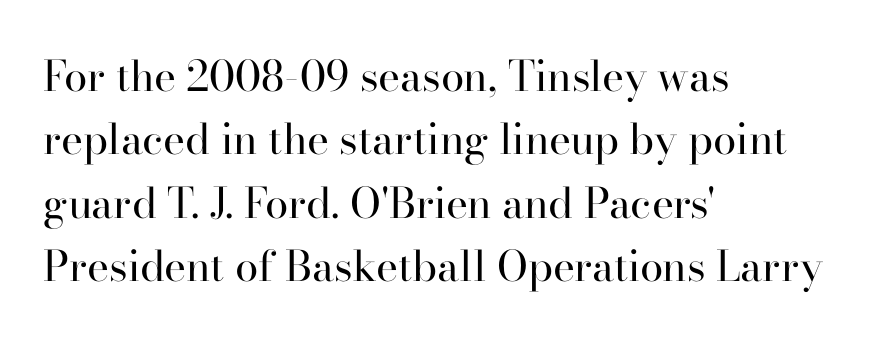
{"serif": "yes", "italic": "no", "bold": "no", "weight": "regular", "width": "normal", "stroke_contrast": "high", "x_height": "small", "monospaced": "no", "underline": "no", "align": "left", "line_spacing": "normal", "line_spacing_ratio": 1.51, "letter_spacing": "normal", "letter_spacing_em": 0.0, "glyph_px": 42}
